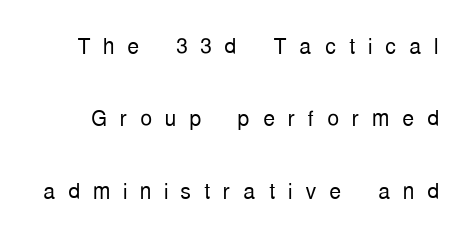
Designer's note — italics off, roman on. The strip under each line holds only bare page. Bold? No — there's no thickening of the strokes. A great deal of white space separates one row of letters from the next. Honestly, the letter spacing is so wide it's the main thing you notice. Each letter keeps its own natural width here, so spacing adapts to shape.
